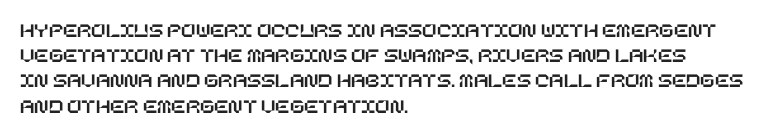
The image shows 21 px text type, upright; set left-aligned, line spacing 1.2x, normal letter spacing, not underlined.
